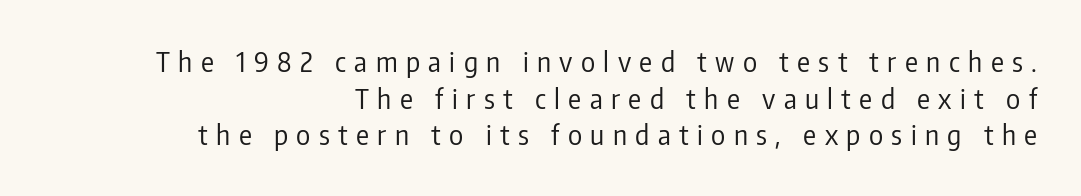
The strokes carry an ordinary text weight at most. How are the letters spaced? Widely, with obvious added tracking. The typesetter chose a ragged-left arrangement here. What's the leading like? Ordinary, nothing unusual.
